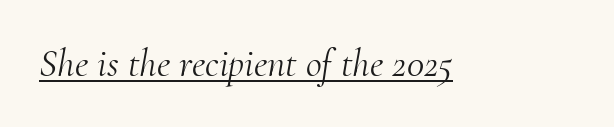
This sample has the flowing, uneven cadence of proportional lettering. Tracking value appears to be zero — textbook default spacing. Is the stroke heavy? The answer is a plain regular-or-lighter. This sample uses a serif face.
